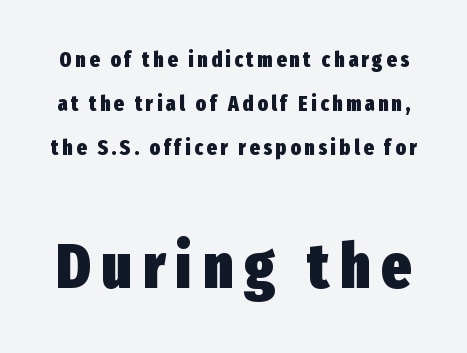
Q: Is the text bold? A: Yes.
Q: Is the text italic (slanted)? A: No, it is upright.
Q: Is the typeface a serif or a sans-serif typeface? A: Sans-serif.
Q: Is the text underlined? A: No.
Q: Is the spacing between lines tight, normal or loose? A: Loose.
Q: Which block of text is set in a larger size, the first (top) or the second (bottom)? A: The second (bottom) one.
Q: Width (condensed, normal, or wide)? A: Condensed.
Q: Stroke contrast? A: Low.
Q: x-height? A: Medium.
Q: Monospaced? A: No.
